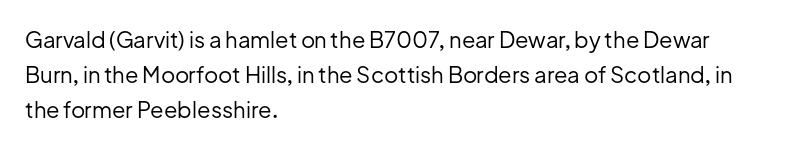
All the whitespace from short lines collects on the right. No extra tracking has been applied to these lines. Characters remain perfectly vertical along every line. The space beneath each line is pristine and unruled. Vertical stems look standard width or narrower in stroke.
